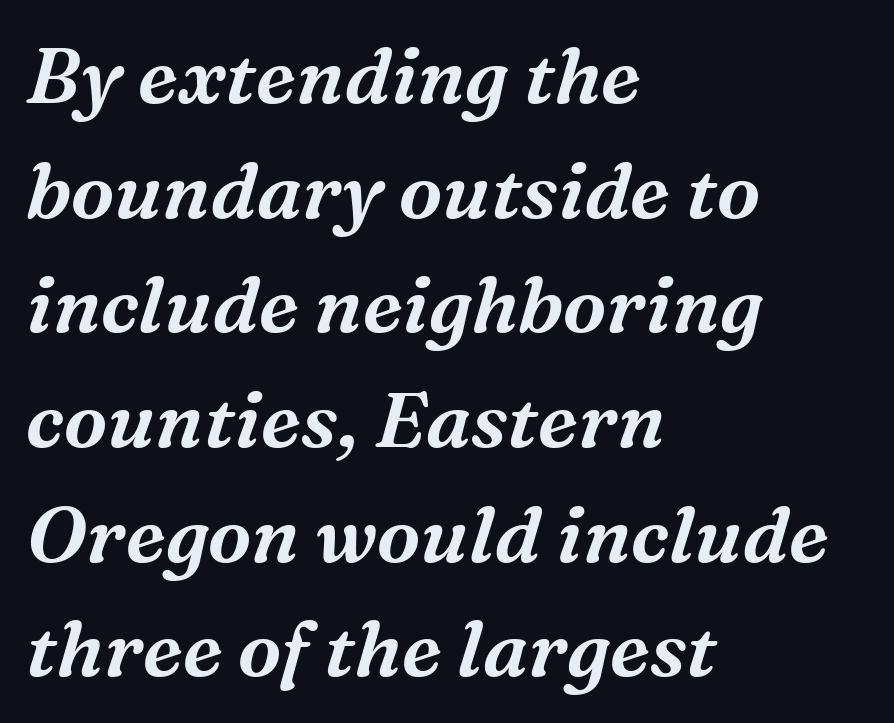
{"serif": "yes", "italic": "yes", "lean": "right", "slant_degrees": 16, "width": "normal", "stroke_contrast": "medium", "x_height": "medium", "monospaced": "no", "underline": "no", "align": "left", "line_spacing": "normal", "line_spacing_ratio": 1.47, "letter_spacing": "normal", "letter_spacing_em": 0.0, "glyph_px": 78}
